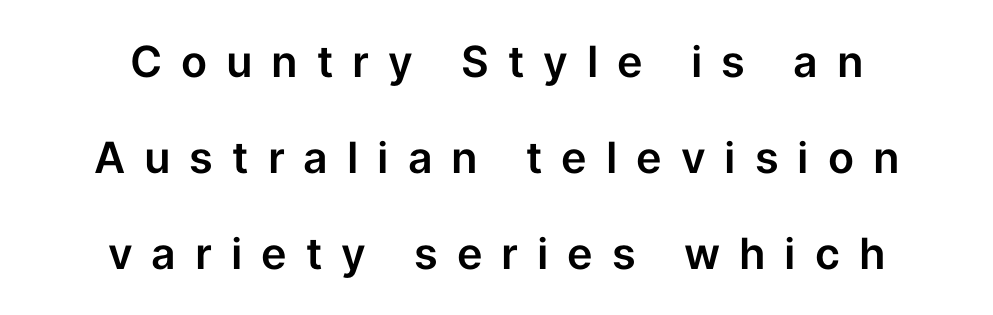
Q: Is the text italic (slanted)? A: No, it is upright.
Q: Is the typeface a serif or a sans-serif typeface? A: Sans-serif.
Q: Is the text underlined? A: No.
Q: How is the paragraph aligned? A: Centered.
Q: Is the spacing between letters normal or unusually wide? A: Unusually wide.
Q: Is the spacing between lines tight, normal or loose? A: Loose.
Q: Width (condensed, normal, or wide)? A: Normal.
Q: Stroke contrast? A: Low.
Q: x-height? A: Medium.
Q: Monospaced? A: No.
